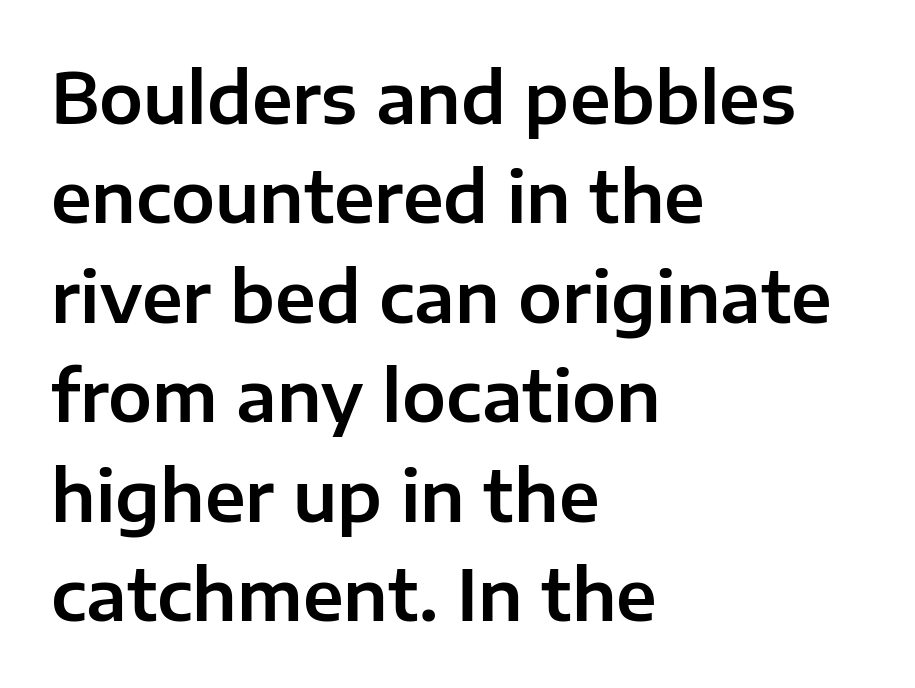
Ordinary non-slanted type is in use. One-word summary of the alignment: left. Vertically, the passage feels balanced, rows spaced as you'd expect. This sample has the flowing, uneven cadence of proportional lettering. These lines are composed in type without serifs. Clear beneath every line of the passage.
